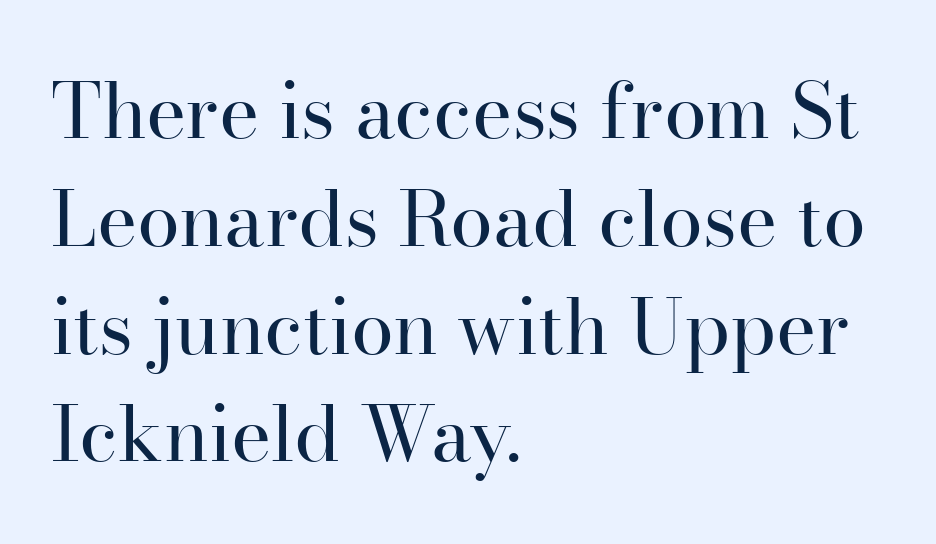
Q: Is the text bold? A: No.
Q: Is the text italic (slanted)? A: No, it is upright.
Q: Is the typeface a serif or a sans-serif typeface? A: Serif.
Q: Is the text underlined? A: No.
Q: How is the paragraph aligned? A: Left-aligned.
Q: Is the spacing between letters normal or unusually wide? A: Normal.
Q: Is the spacing between lines tight, normal or loose? A: Normal.
Q: Width (condensed, normal, or wide)? A: Normal.
Q: Stroke contrast? A: High.
Q: x-height? A: Small.
Q: Monospaced? A: No.
